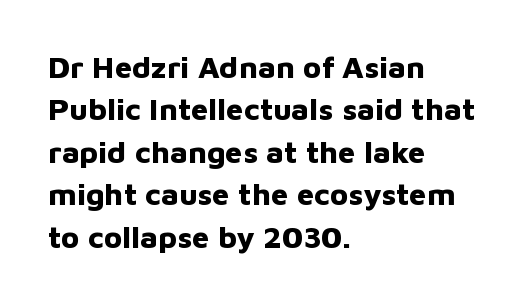
The image shows 31 px bold sans-serif type, upright; set left-aligned, normal line spacing (1.37x), normal letter spacing, not underlined; low stroke contrast and a medium x-height.
